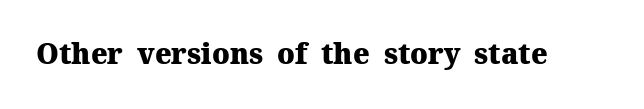
The image shows 28 px heavy serif type, upright; set normal letter spacing, not underlined; medium stroke contrast and a medium x-height.
